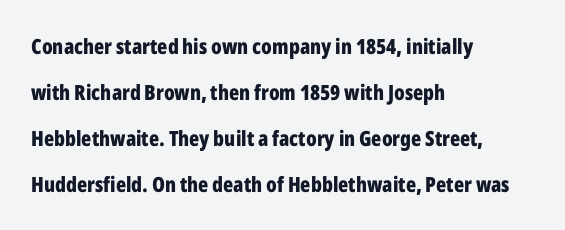
The image shows 21 px bold type, upright; set left-aligned, loose line spacing (2.19x), normal letter spacing, not underlined.
